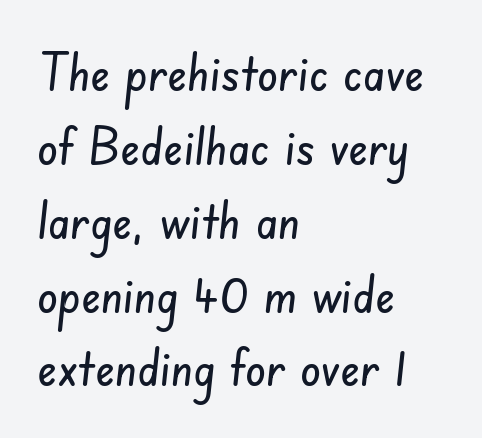
The image shows 52 px condensed sans-serif type; set left-aligned, normal line spacing (1.42x), normal letter spacing, not underlined; low stroke contrast and a small x-height.
